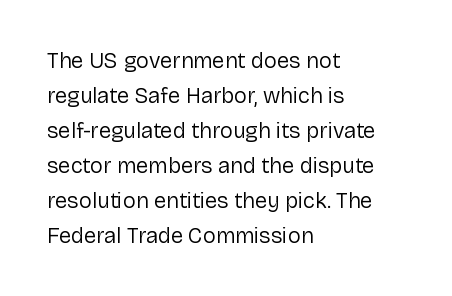
Q: Is the text bold? A: No.
Q: Is the text italic (slanted)? A: No, it is upright.
Q: Is the text underlined? A: No.
Q: How is the paragraph aligned? A: Left-aligned.
Q: Is the spacing between letters normal or unusually wide? A: Normal.
Q: Is the spacing between lines tight, normal or loose? A: Normal.
